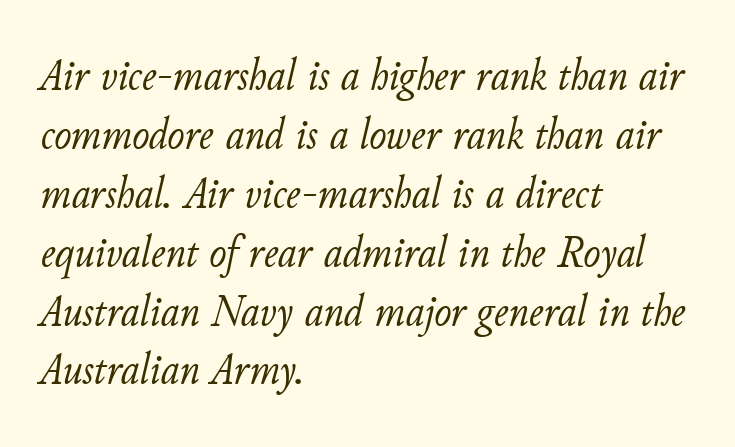
The image shows 46 px light type, italic (leaning right); set left-aligned, normal line spacing (1.28x), normal letter spacing, not underlined; low stroke contrast and a small x-height.
